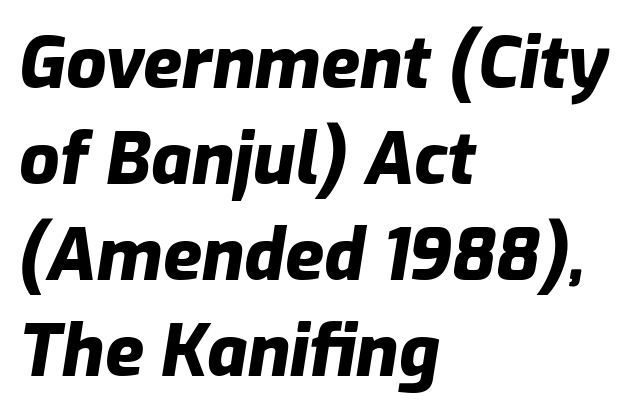
The image shows 71 px heavy type, italic (leaning right); set left-aligned, normal line spacing (1.35x), normal letter spacing, not underlined; low stroke contrast and a medium x-height.
